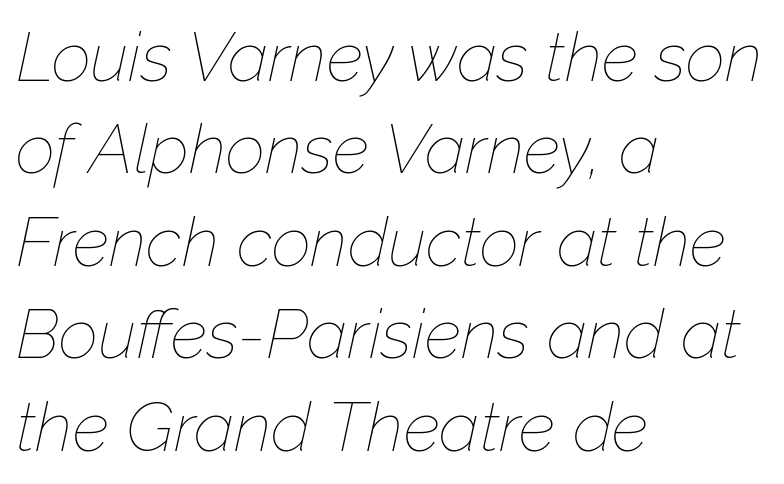
{"italic": "yes", "lean": "right", "slant_degrees": 12, "bold": "no", "weight": "thin", "width": "normal", "stroke_contrast": "low", "x_height": "medium", "monospaced": "no", "underline": "no", "align": "left", "line_spacing": "normal", "line_spacing_ratio": 1.34, "letter_spacing": "normal", "letter_spacing_em": 0.0, "glyph_px": 69}
